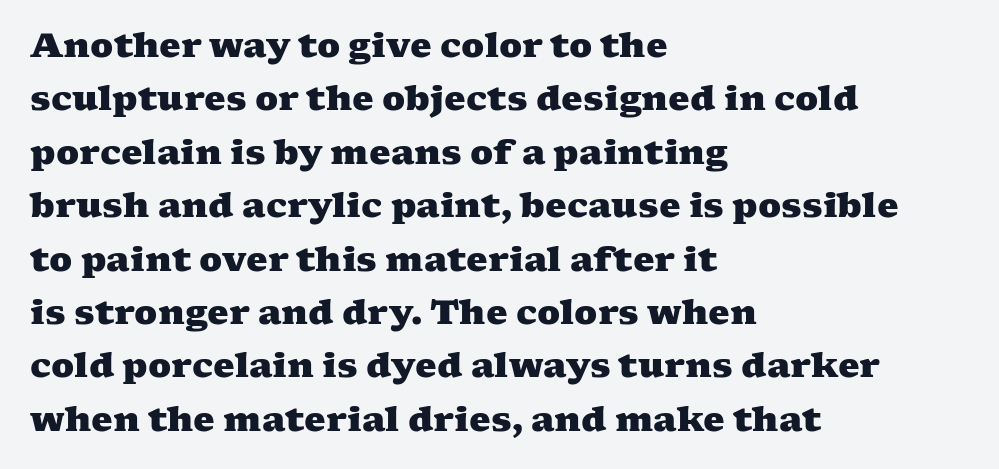
This block has exactly the height ordinary leading produces. Short note: letters normally spaced. The glyphs have the mass of a bold cut. The baseline area is clear. This rendering employs a face with finishing strokes, i.e., a serif. The paragraph has a hard left edge and a soft right edge.
